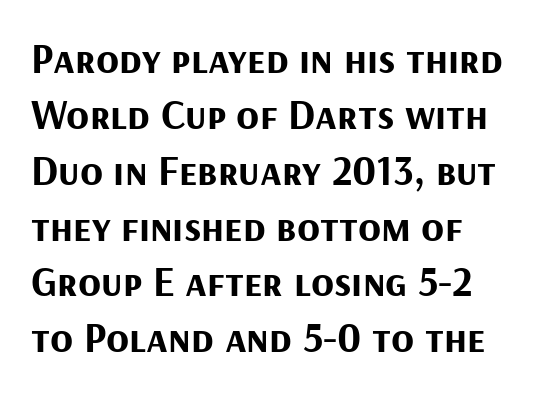
Q: Is the text bold? A: Yes.
Q: Is the text italic (slanted)? A: No, it is upright.
Q: Is the typeface a serif or a sans-serif typeface? A: Sans-serif.
Q: Is the text underlined? A: No.
Q: Is the spacing between letters normal or unusually wide? A: Normal.
Q: Is the spacing between lines tight, normal or loose? A: Normal.
Q: Width (condensed, normal, or wide)? A: Normal.
Q: Stroke contrast? A: Medium.
Q: x-height? A: Medium.
Q: Monospaced? A: No.
